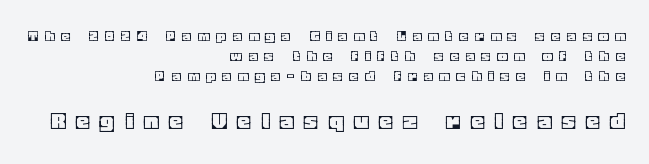
Q: Is the text italic (slanted)? A: No, it is upright.
Q: Is the text underlined? A: No.
Q: How is the paragraph aligned? A: Right-aligned.
Q: Is the spacing between letters normal or unusually wide? A: Unusually wide.
Q: Which block of text is set in a larger size, the first (top) or the second (bottom)? A: The second (bottom) one.
